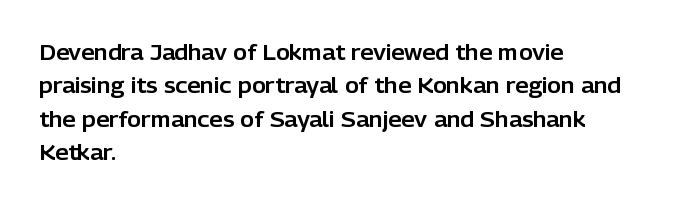
The image shows 21 px text type, upright; set left-aligned, normal line spacing (1.59x), normal letter spacing, not underlined.
